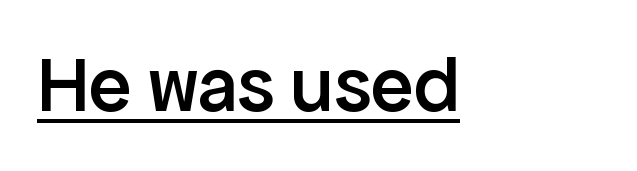
Designer's note — italics off, roman on. No feet cap the strokes, marking this as sans-serif type. How heavy is the stroke? Medium-heavy — a semibold, shy of bold. Every word sits above its own underline.
